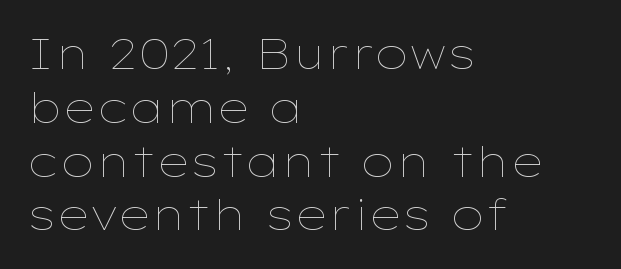
{"italic": "no", "bold": "no", "weight": "thin", "width": "wide", "stroke_contrast": "low", "x_height": "medium", "monospaced": "no", "underline": "no", "align": "left", "line_spacing": "normal", "line_spacing_ratio": 1.28, "letter_spacing": "normal", "letter_spacing_em": 0.0, "glyph_px": 42}
